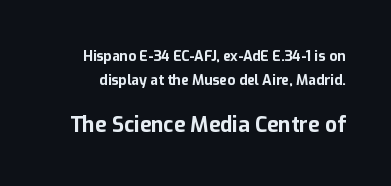
{"italic": "no", "bold": "yes", "underline": "no", "line_spacing": "normal", "line_spacing_ratio": 1.69, "letter_spacing": "normal", "letter_spacing_em": 0.0, "larger_block": "second", "size_ratio": 1.5, "glyph_px": 21}
